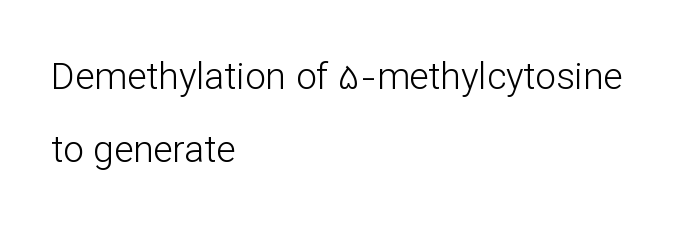
Between one letter and the next there's only the usual sliver of space. Where is the straight margin? On the left. A typesetter would call this proportional, since set widths differ per character. The area under the type is left untouched. These glyphs show unthickened strokes, regular width or finer. Reading down the column, the eye jumps a long way to each next line.
